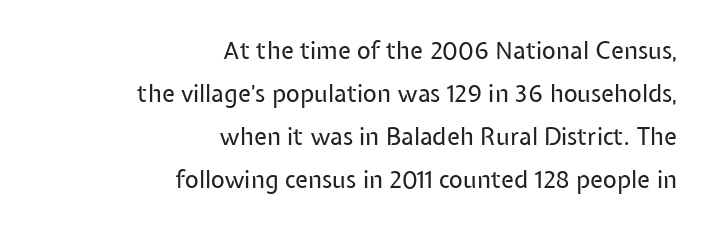
Leftover space on each line is placed entirely before the opening word. Stem width sits at or under what a default text font uses. Look at the tracking — it's just the regular setting, nothing added. Every stem runs plumb, perpendicular to the baseline. Lines of text with bare space underneath.
